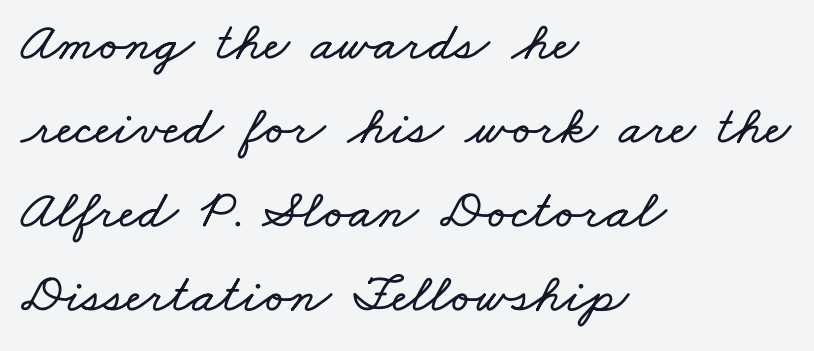
{"width": "wide", "stroke_contrast": "low", "x_height": "small", "monospaced": "no", "underline": "no", "align": "left", "line_spacing": "normal", "line_spacing_ratio": 1.53, "letter_spacing": "normal", "letter_spacing_em": 0.0, "glyph_px": 55}
